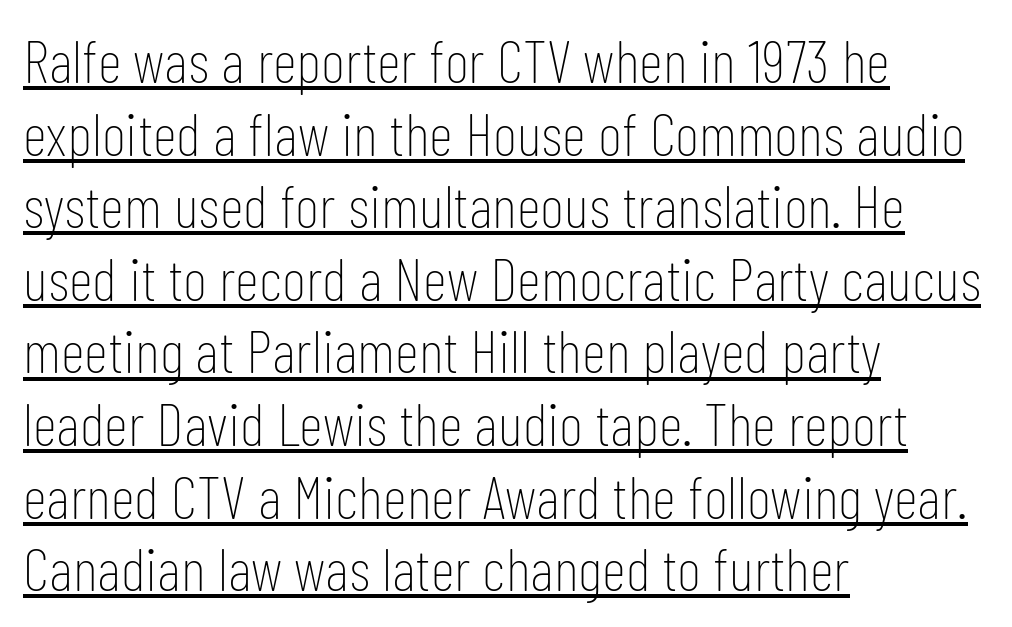
{"serif": "no", "italic": "no", "bold": "no", "weight": "thin", "width": "condensed", "stroke_contrast": "low", "x_height": "medium", "monospaced": "no", "underline": "yes", "align": "left", "line_spacing_ratio": 1.21, "letter_spacing": "normal", "letter_spacing_em": 0.0, "glyph_px": 60}
